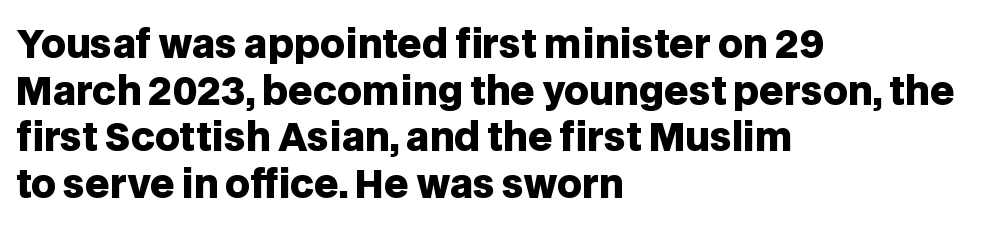
{"serif": "no", "italic": "no", "bold": "yes", "weight": "heavy", "width": "normal", "stroke_contrast": "low", "x_height": "large", "monospaced": "no", "underline": "no", "align": "left", "line_spacing_ratio": 1.23, "letter_spacing": "normal", "letter_spacing_em": 0.0, "glyph_px": 38}
